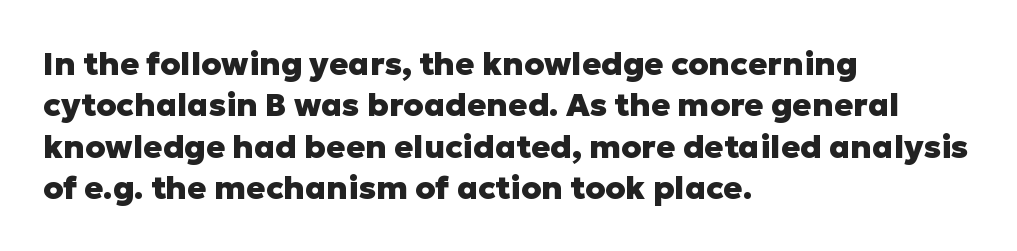
The image shows 32 px heavy sans-serif type, upright; set left-aligned, normal line spacing (1.29x), normal letter spacing, not underlined; low stroke contrast and a medium x-height.
